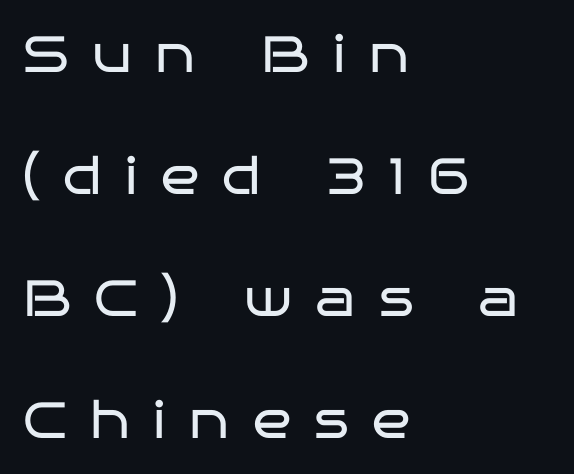
{"serif": "no", "italic": "no", "bold": "no", "weight": "regular", "width": "wide", "stroke_contrast": "low", "x_height": "large", "monospaced": "no", "underline": "no", "align": "left", "line_spacing": "loose", "line_spacing_ratio": 2.39, "letter_spacing": "wide", "letter_spacing_em": 0.46, "glyph_px": 51}
